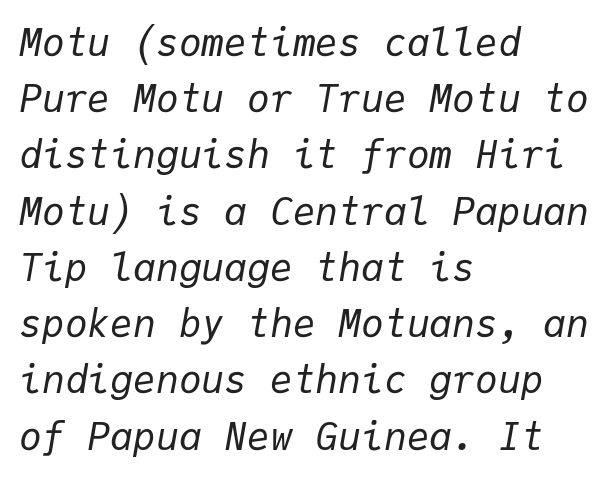
These lines are set flush left with a ragged right edge. Decoration check: the copy has no underline. Emphasis-style slanted type is in use. One glance says typical: line gaps are just what's usual. Tracking value appears to be zero — textbook default spacing. Do the characters align in a grid? Yes, the font is monospaced.
